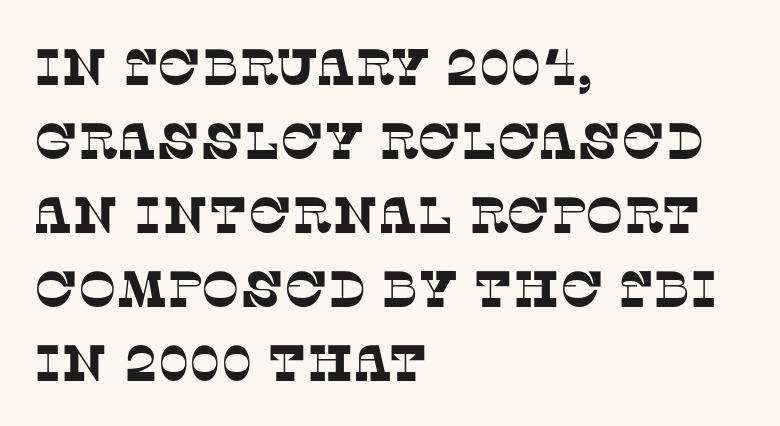
Inter-character spacing is left at the font's built-in metrics. Do the characters align in a grid? No, the font is proportional. If you drew a ruler down the left edge, every line would touch it. Examine the stroke ends and you'll spot serifs.
